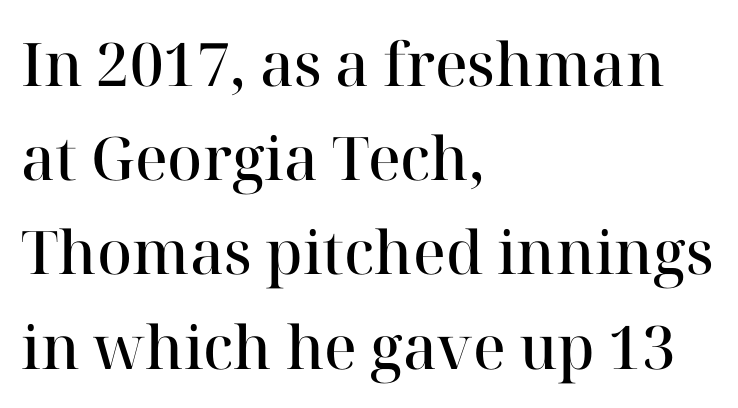
{"serif": "yes", "italic": "no", "bold": "semi", "weight": "semibold", "width": "normal", "stroke_contrast": "high", "x_height": "medium", "monospaced": "no", "underline": "no", "align": "left", "line_spacing": "normal", "line_spacing_ratio": 1.57, "letter_spacing": "normal", "letter_spacing_em": 0.0, "glyph_px": 60}
